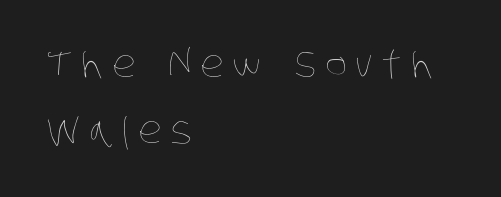
The image shows 37 px thin, condensed type; set left-aligned, line spacing 1.79x, unusually wide letter spacing (+0.24 em), not underlined; low stroke contrast and a large x-height.
